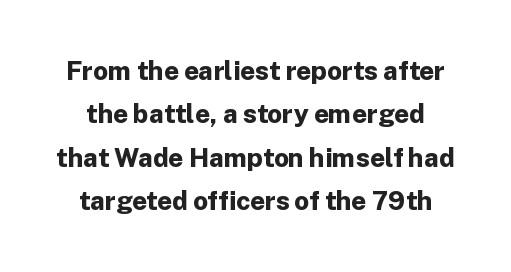
{"italic": "no", "bold": "yes", "underline": "no", "line_spacing": "normal", "line_spacing_ratio": 1.67, "letter_spacing": "normal", "letter_spacing_em": 0.0, "glyph_px": 26}
